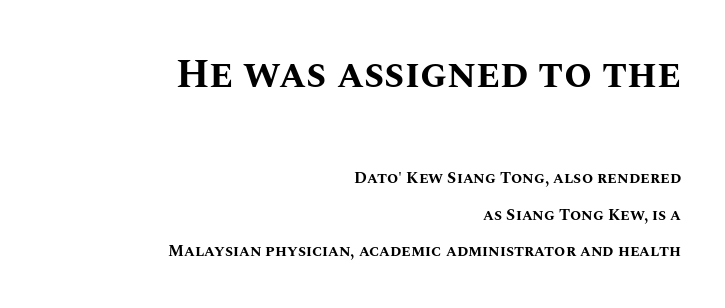
The image shows 40 px bold type, upright; set right-aligned, loose line spacing (2.26x), normal letter spacing, not underlined; the first (top) block is 2.5x larger; medium stroke contrast and a large x-height.
